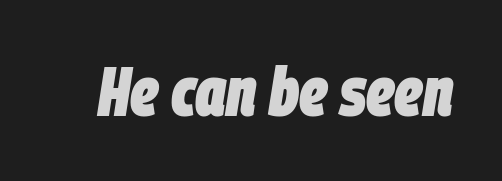
{"italic": "yes", "lean": "right", "slant_degrees": 9, "bold": "yes", "weight": "heavy", "width": "condensed", "stroke_contrast": "low", "x_height": "large", "monospaced": "no", "underline": "no", "letter_spacing": "normal", "letter_spacing_em": 0.0, "glyph_px": 69}
